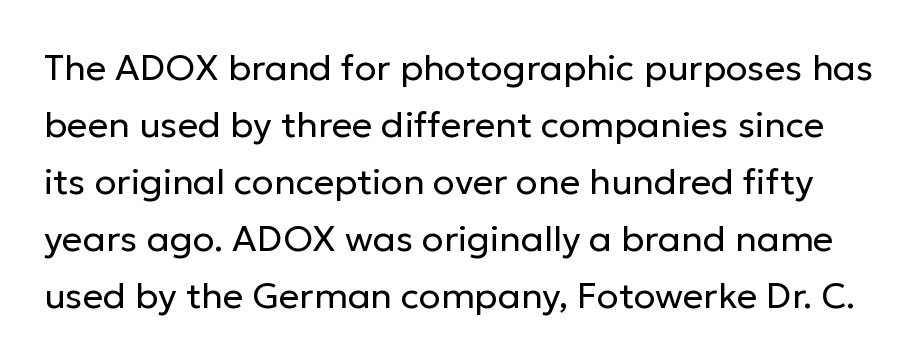
The image shows 36 px regular-weight sans-serif type, upright; set normal line spacing (1.58x), normal letter spacing, not underlined; low stroke contrast and a medium x-height.
